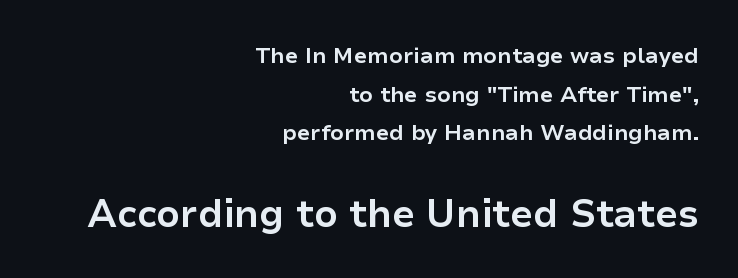
The image shows 38 px bold sans-serif type, upright; set right-aligned, line spacing 1.76x, normal letter spacing, not underlined; the second (bottom) block is 1.73x larger; low stroke contrast and a medium x-height.
